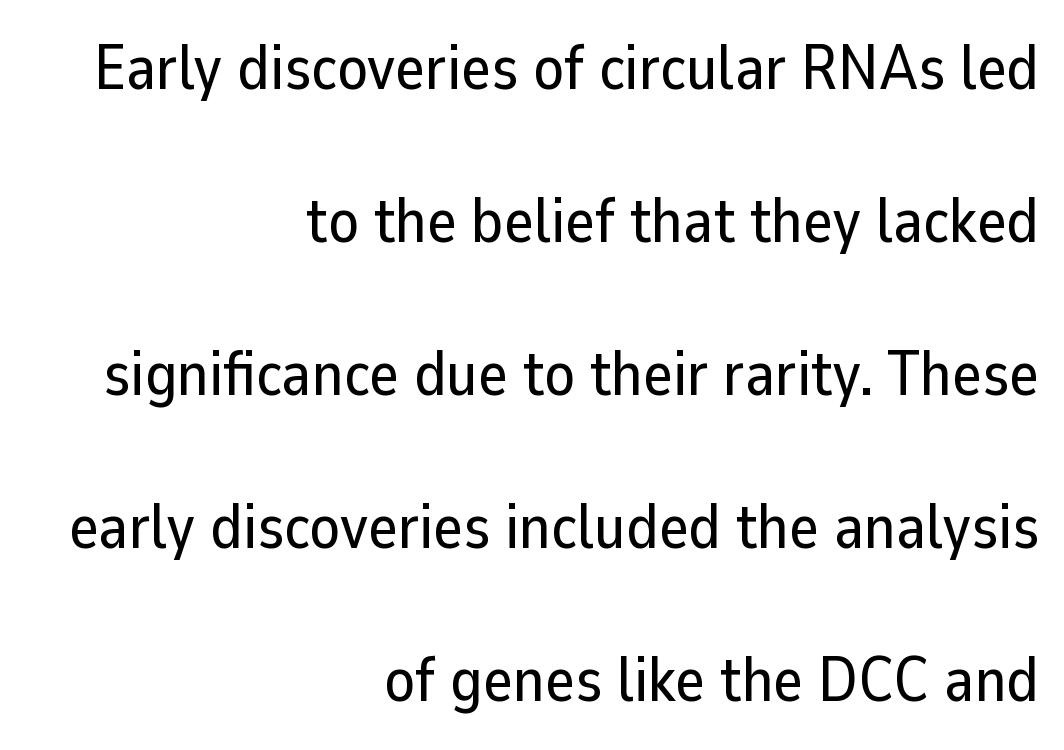
The image shows 63 px sans-serif type, upright; set right-aligned, loose line spacing (2.43x), normal letter spacing, not underlined; low stroke contrast and a medium x-height.
